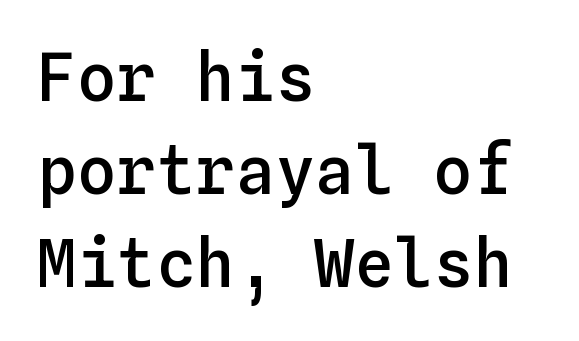
The image shows 66 px semibold type, upright, monospaced; set left-aligned, normal line spacing (1.41x), normal letter spacing, not underlined; low stroke contrast and a medium x-height.
